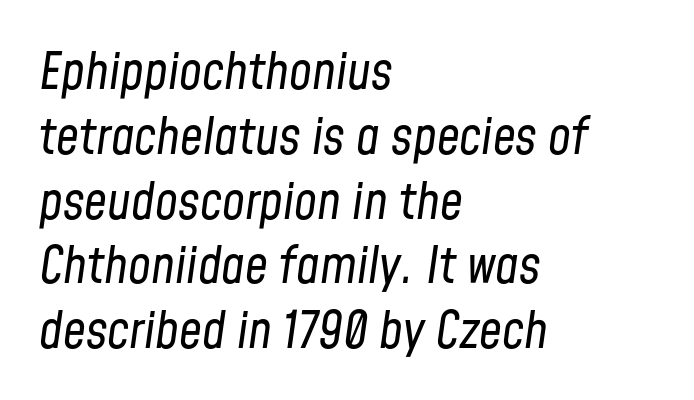
Q: Is the text bold? A: No.
Q: Is the text italic (slanted)? A: Yes, it leans right by about 8 degrees.
Q: Is the text underlined? A: No.
Q: How is the paragraph aligned? A: Left-aligned.
Q: Is the spacing between letters normal or unusually wide? A: Normal.
Q: Is the spacing between lines tight, normal or loose? A: Normal.
Q: Width (condensed, normal, or wide)? A: Condensed.
Q: Stroke contrast? A: Low.
Q: x-height? A: Medium.
Q: Monospaced? A: No.
